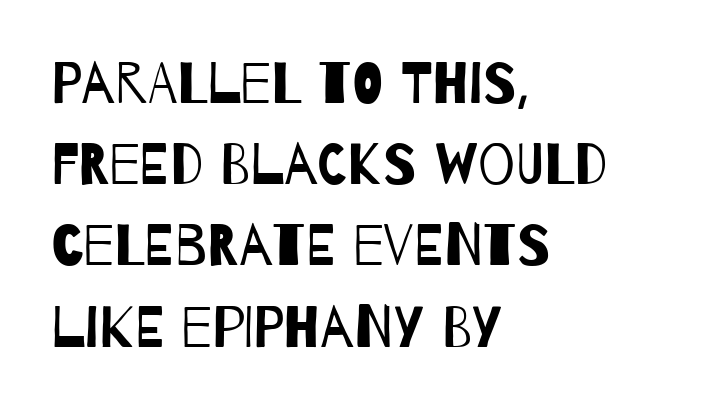
Each new line begins a customary step beneath the previous one. Which margin do the lines hug? The left one — the right edge is uneven. Does extra space separate the letters? No, they use regular spacing. The rendering uses natural spacing where letterforms have individual widths.
